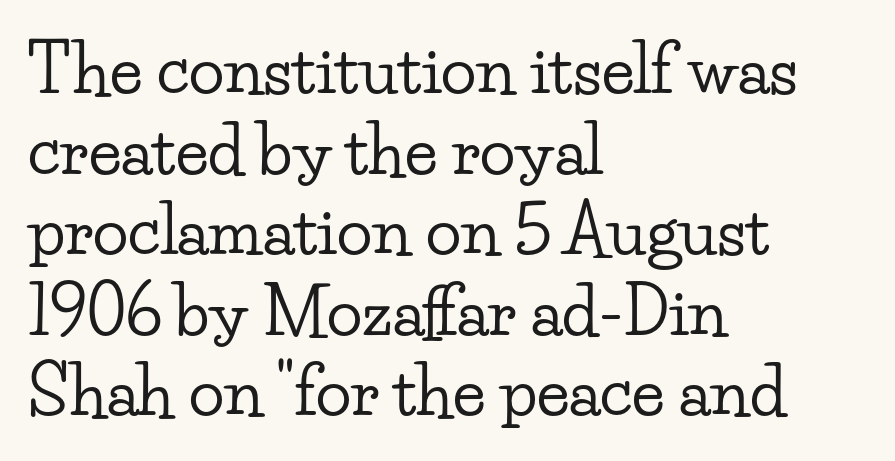
Q: Is the text italic (slanted)? A: No, it is upright.
Q: Is the typeface a serif or a sans-serif typeface? A: Serif.
Q: Is the text underlined? A: No.
Q: How is the paragraph aligned? A: Left-aligned.
Q: Is the spacing between letters normal or unusually wide? A: Normal.
Q: Width (condensed, normal, or wide)? A: Wide.
Q: Stroke contrast? A: Low.
Q: x-height? A: Small.
Q: Monospaced? A: No.
